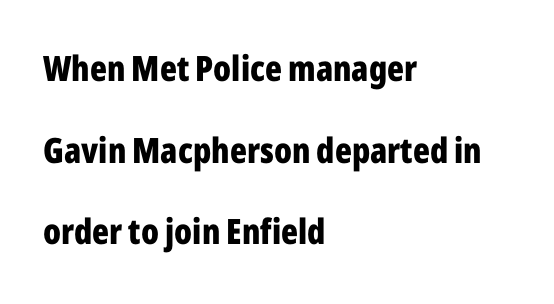
Q: Is the text bold? A: Yes.
Q: Is the text italic (slanted)? A: No, it is upright.
Q: Is the typeface a serif or a sans-serif typeface? A: Sans-serif.
Q: Is the text underlined? A: No.
Q: How is the paragraph aligned? A: Left-aligned.
Q: Is the spacing between letters normal or unusually wide? A: Normal.
Q: Is the spacing between lines tight, normal or loose? A: Loose.
Q: Width (condensed, normal, or wide)? A: Condensed.
Q: Stroke contrast? A: Low.
Q: x-height? A: Medium.
Q: Monospaced? A: No.
